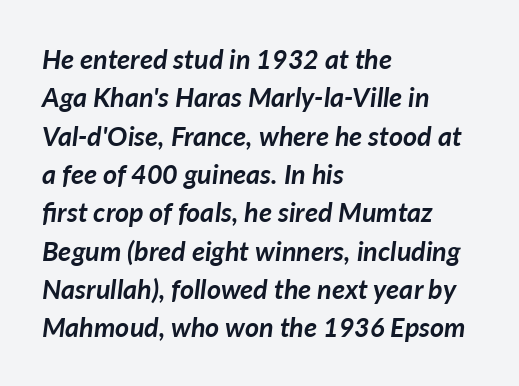
Plain, unruled lines of type. The passage is arranged the way most books set body copy — flush left. Strong, thick strokes mark this as bold type. The line-height multiplier appears to be the usual default. Does extra space separate the letters? No, they use regular spacing.
